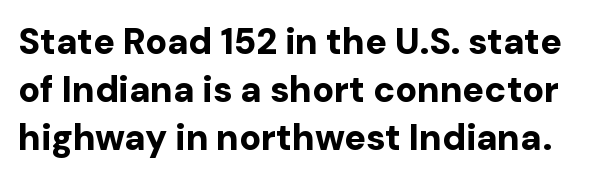
Character widths vary here, with narrow letters taking less room than wide ones. In terms of leading, this rendering sits right in the middle. Compared with an ordinary text face, these strokes are far heavier — a full bold. In terms of letterspacing, this is plain default setting.
